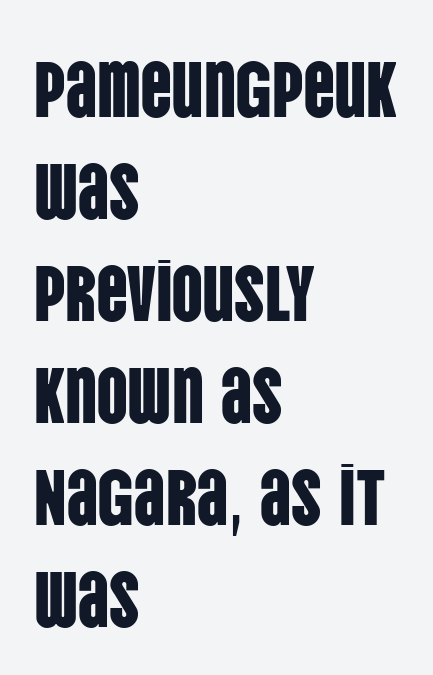
Q: Is the text italic (slanted)? A: No, it is upright.
Q: Is the typeface a serif or a sans-serif typeface? A: Sans-serif.
Q: Is the text underlined? A: No.
Q: How is the paragraph aligned? A: Left-aligned.
Q: Is the spacing between letters normal or unusually wide? A: Normal.
Q: Is the spacing between lines tight, normal or loose? A: Normal.
Q: Width (condensed, normal, or wide)? A: Condensed.
Q: Stroke contrast? A: Low.
Q: x-height? A: Large.
Q: Monospaced? A: No.
